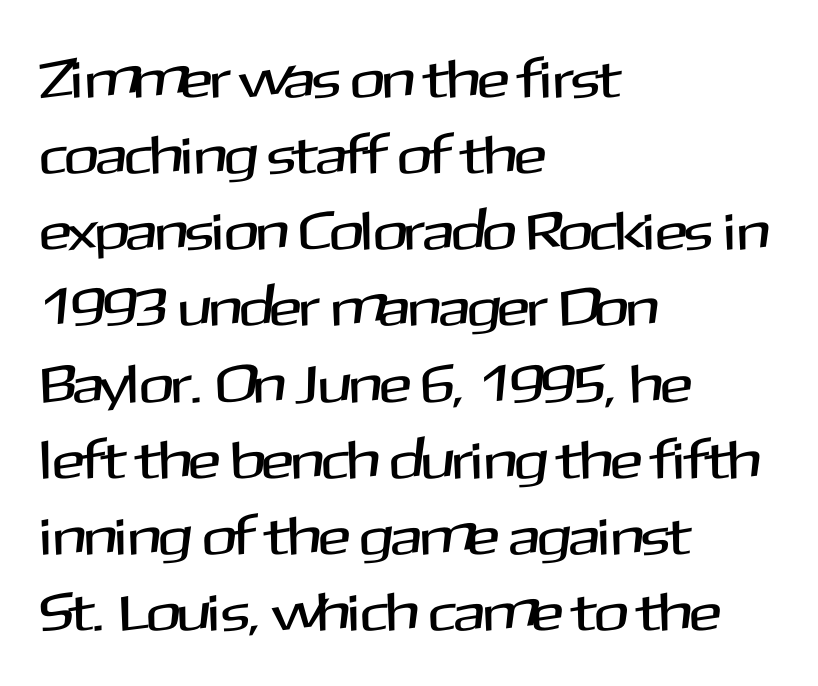
Words float on clear page, feet unadorned. The leading is moderate, giving the passage an even texture. These lines are rendered in a variable-pitch font. Caption: standard tracking, unaltered. The passage shown is typeset with a sans-serif family. Style check: upright.
